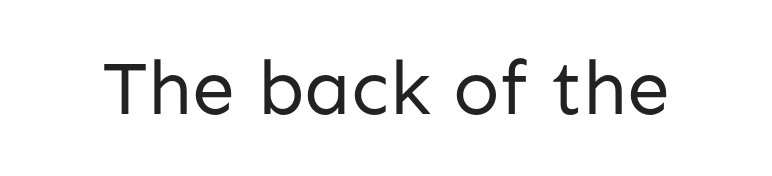
The typeface has the unassuming heft of standard copy or less. In terms of posture, this sample is upright. Students, note that the glyphs here touch the page at normal intervals. A clean baseline with only descenders dipping below it.
